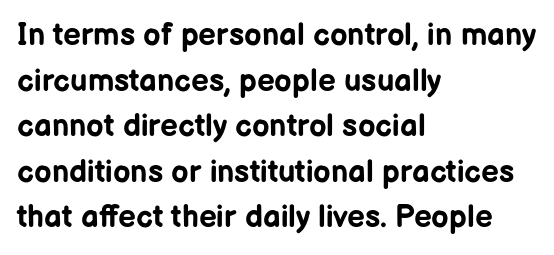
The font family rendered here belongs to the sans-serif group. The tracking reads as untouched default to a designer's eye. The specimen reads as upright at a glance. A normal amount of white space separates one row of letters from the next. The baseline area is clear. The lines are quadded left.
